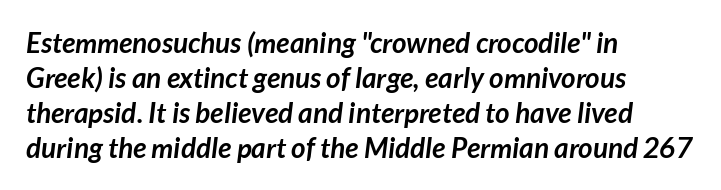
{"serif": "no", "bold": "yes", "weight": "semibold", "width": "normal", "stroke_contrast": "low", "x_height": "medium", "monospaced": "no", "underline": "no", "align": "left", "line_spacing": "normal", "line_spacing_ratio": 1.25, "letter_spacing": "normal", "letter_spacing_em": 0.0, "glyph_px": 28}
